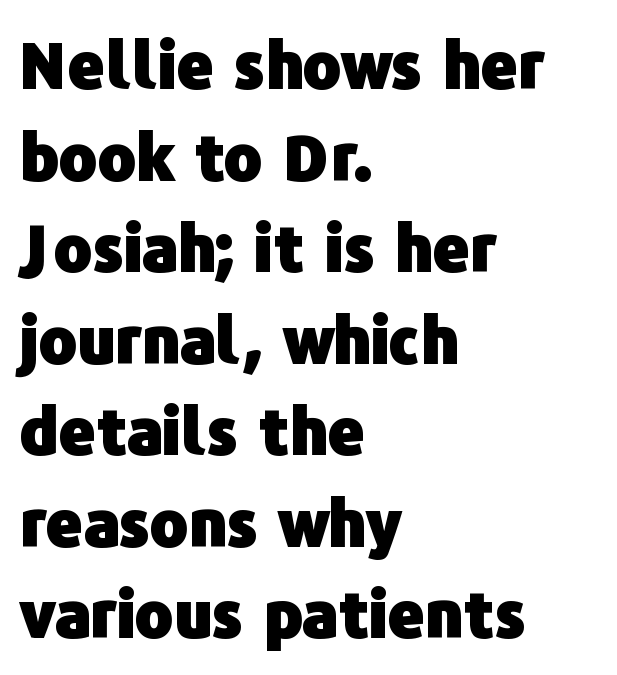
Notice how the passage keeps a crisp vertical edge on the left only. The face used here is proportionally spaced, like ordinary book or web type. Caption: bold face, heavy strokes. Every character sits straight up, as roman type does. This is sans-serif lettering, the kind often seen on screens and signage. Whoever set this chose a conventional vertical rhythm.
